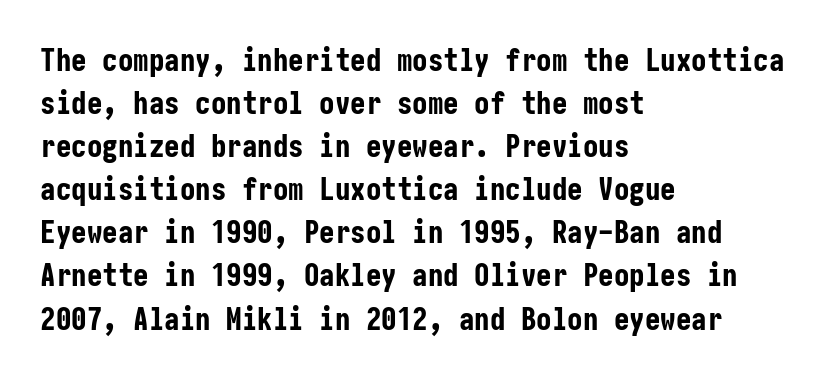
Q: Is the text bold? A: Yes.
Q: Is the text italic (slanted)? A: No, it is upright.
Q: Is the typeface a serif or a sans-serif typeface? A: Sans-serif.
Q: Is the text underlined? A: No.
Q: How is the paragraph aligned? A: Left-aligned.
Q: Is the spacing between letters normal or unusually wide? A: Normal.
Q: Is the spacing between lines tight, normal or loose? A: Normal.
Q: Width (condensed, normal, or wide)? A: Condensed.
Q: Stroke contrast? A: Low.
Q: x-height? A: Medium.
